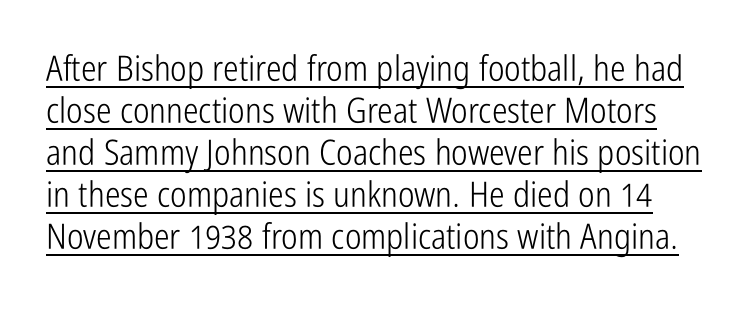
Q: Is the text bold? A: No.
Q: Is the text italic (slanted)? A: No, it is upright.
Q: Is the typeface a serif or a sans-serif typeface? A: Sans-serif.
Q: Is the text underlined? A: Yes.
Q: Is the spacing between letters normal or unusually wide? A: Normal.
Q: Width (condensed, normal, or wide)? A: Condensed.
Q: Stroke contrast? A: Low.
Q: x-height? A: Medium.
Q: Monospaced? A: No.
